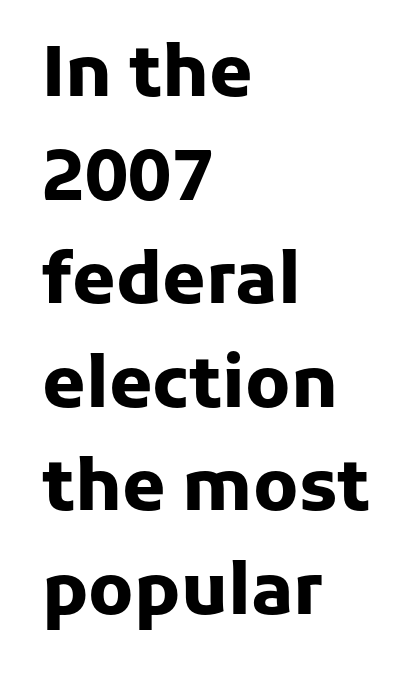
Q: Is the text bold? A: Yes.
Q: Is the text italic (slanted)? A: No, it is upright.
Q: Is the typeface a serif or a sans-serif typeface? A: Sans-serif.
Q: Is the text underlined? A: No.
Q: How is the paragraph aligned? A: Left-aligned.
Q: Is the spacing between letters normal or unusually wide? A: Normal.
Q: Is the spacing between lines tight, normal or loose? A: Normal.
Q: Width (condensed, normal, or wide)? A: Normal.
Q: Stroke contrast? A: Low.
Q: x-height? A: Medium.
Q: Monospaced? A: No.
